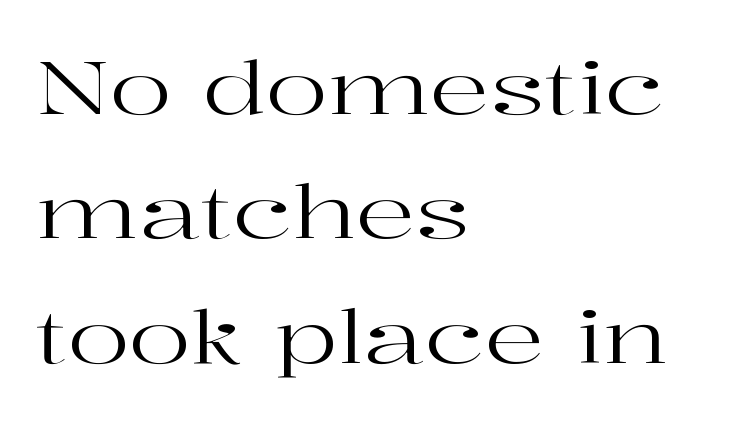
The image shows 74 px regular-weight, wide serif type, upright; set left-aligned, normal line spacing (1.68x), normal letter spacing, not underlined; high stroke contrast and a medium x-height.
